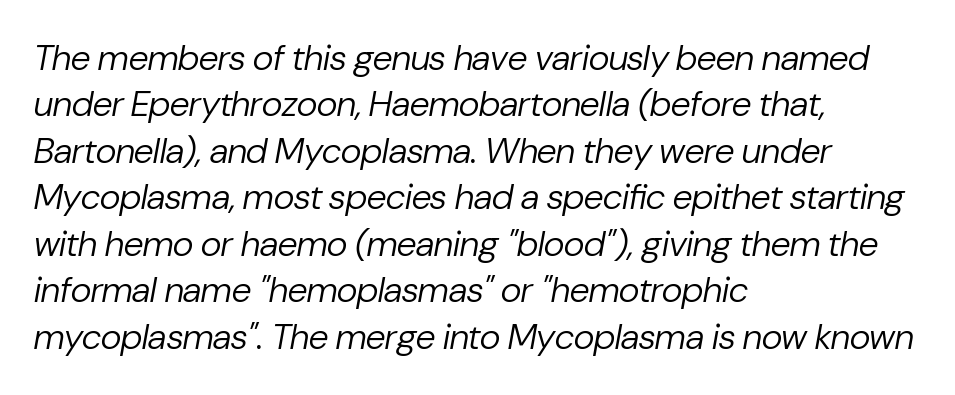
Spacing verdict: proportional, widths tailored to each character. The characters are drawn with everyday or finer stroke widths. The axis of the letterforms is tilted away from vertical. Successive baselines arrive at the customary interval. The strip under each line holds only bare page. The face used here is rendered with its standard letterfit.
